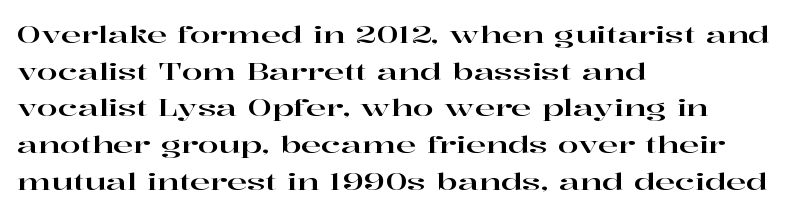
{"italic": "no", "underline": "no", "align": "left", "line_spacing": "normal", "line_spacing_ratio": 1.53, "letter_spacing": "normal", "letter_spacing_em": 0.0, "glyph_px": 24}
